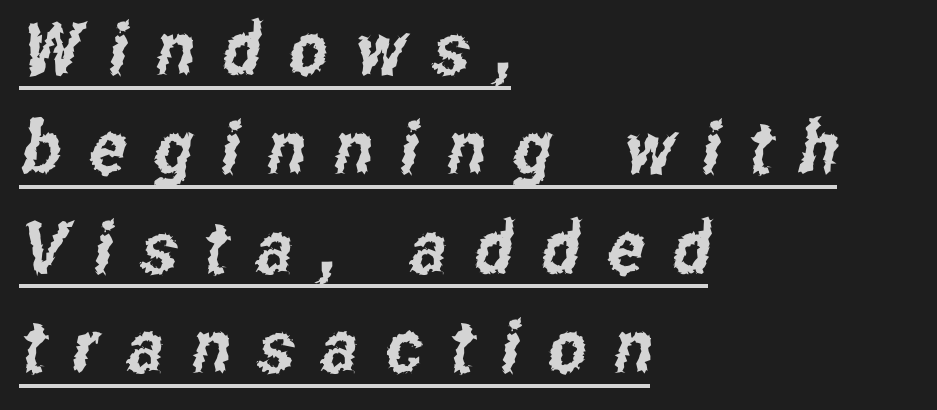
Q: Is the typeface a serif or a sans-serif typeface? A: Sans-serif.
Q: Is the text underlined? A: Yes.
Q: How is the paragraph aligned? A: Left-aligned.
Q: Is the spacing between letters normal or unusually wide? A: Unusually wide.
Q: Is the spacing between lines tight, normal or loose? A: Normal.
Q: Width (condensed, normal, or wide)? A: Condensed.
Q: Stroke contrast? A: Low.
Q: x-height? A: Medium.
Q: Monospaced? A: No.
